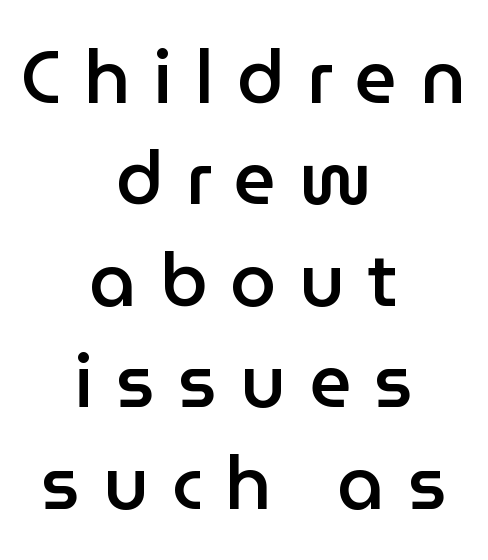
{"serif": "no", "italic": "no", "bold": "semi", "weight": "semibold", "width": "normal", "stroke_contrast": "low", "x_height": "medium", "monospaced": "no", "underline": "no", "align": "center", "line_spacing": "normal", "line_spacing_ratio": 1.37, "letter_spacing": "wide", "letter_spacing_em": 0.31, "glyph_px": 74}
